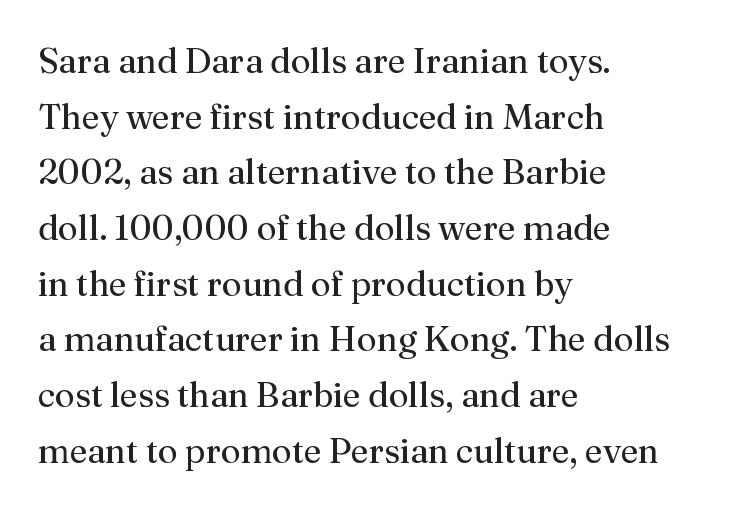
The image shows 35 px regular-weight serif type, upright; set left-aligned, normal line spacing (1.59x), normal letter spacing, not underlined; medium stroke contrast and a medium x-height.
